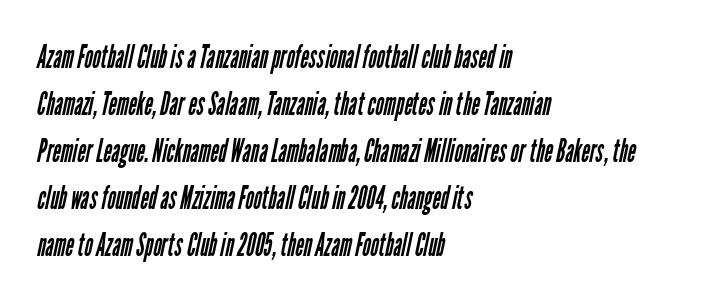
{"serif": "no", "bold": "no", "weight": "regular", "width": "condensed", "stroke_contrast": "low", "x_height": "medium", "monospaced": "no", "underline": "no", "align": "left", "line_spacing": "normal", "line_spacing_ratio": 1.47, "letter_spacing": "normal", "letter_spacing_em": 0.0, "glyph_px": 32}
